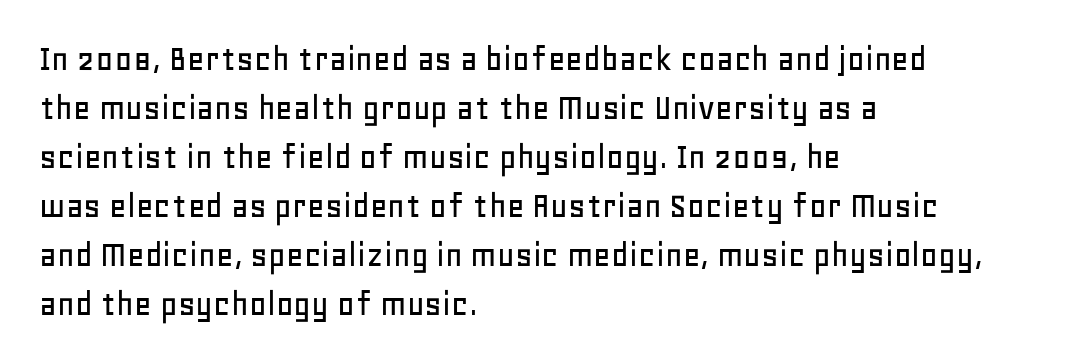
Are there feet on the stems? There aren't — it's a sans. These lines sit exactly where default settings would place them. Has an underline been added? It has not. The tracking reads as untouched default to a designer's eye. These lines were composed using upright roman letters. Which margin do the lines hug? The left one — the right edge is uneven.
